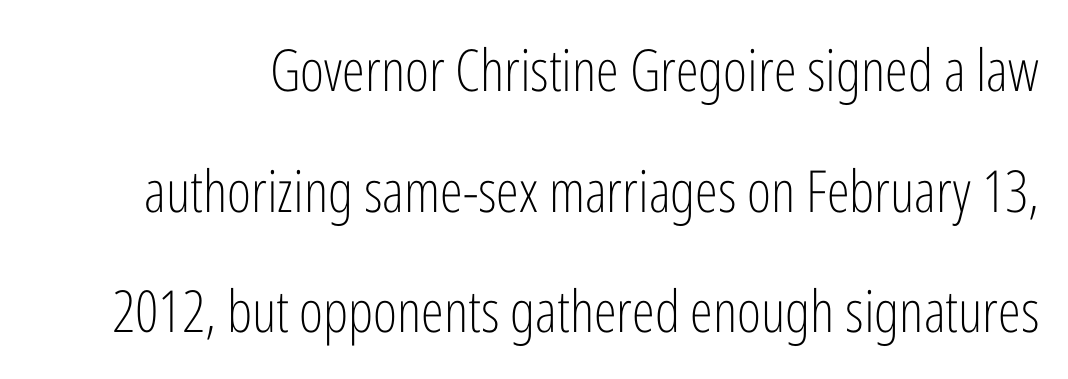
The image shows 58 px light, condensed sans-serif type, upright; set loose line spacing (2.08x), normal letter spacing, not underlined; low stroke contrast and a medium x-height.
